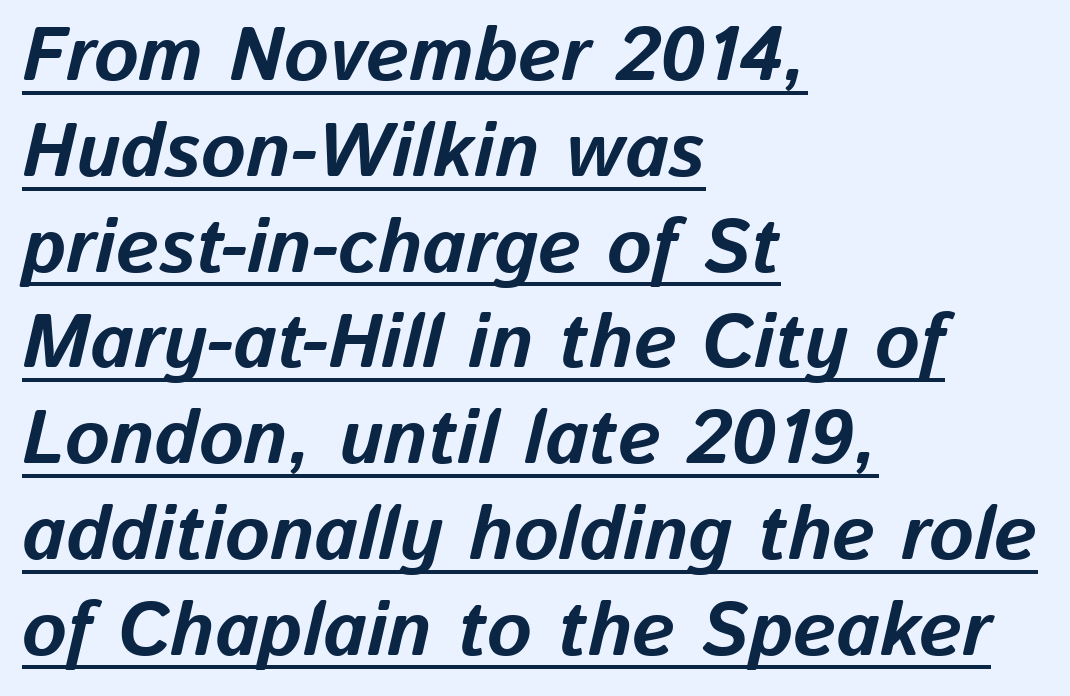
A typographer would call this underscored text. Would a proofreader flag this as italicized? Yes. Which margin do the lines hug? The left one — the right edge is uneven. A typesetter would call this zero additional tracking. This is heavy type, rendered in bold. Honestly, the row spacing looks completely unremarkable.
